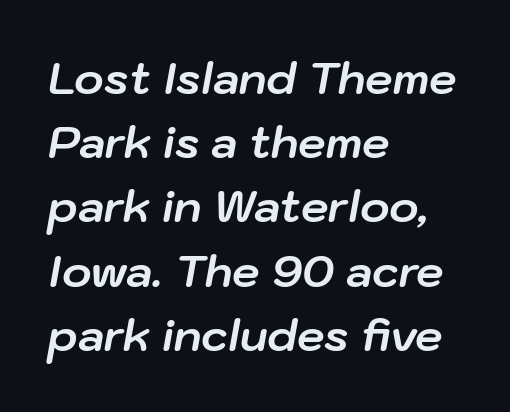
The image shows 44 px bold type, italic (leaning right); set left-aligned, normal line spacing (1.46x), normal letter spacing, not underlined; low stroke contrast and a medium x-height.
